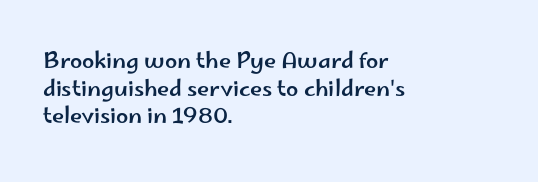
Q: Is the text italic (slanted)? A: No, it is upright.
Q: Is the text underlined? A: No.
Q: How is the paragraph aligned? A: Left-aligned.
Q: Is the spacing between letters normal or unusually wide? A: Normal.
Q: Is the spacing between lines tight, normal or loose? A: Normal.
